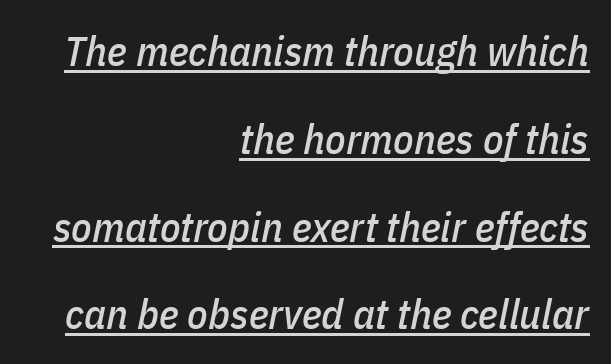
The image shows 42 px condensed type, italic (leaning right); set right-aligned, loose line spacing (2.09x), normal letter spacing, underlined; low stroke contrast and a medium x-height.
